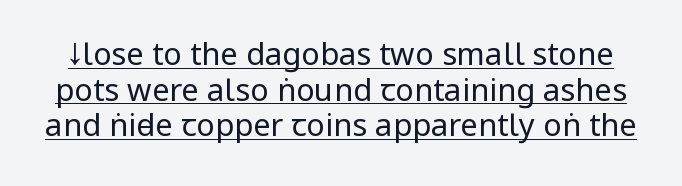
The image shows 31 px regular-weight, condensed sans-serif type, upright; set tight line spacing (1.15x), normal letter spacing, underlined; low stroke contrast.
